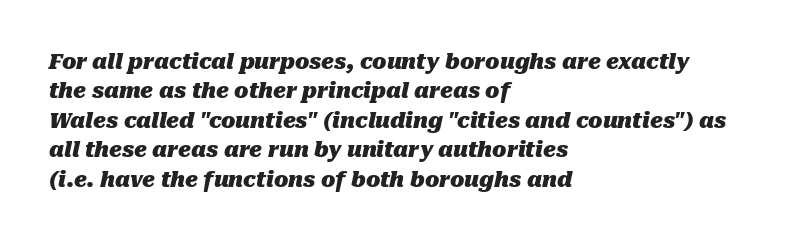
{"italic": "yes", "lean": "right", "slant_degrees": 10, "bold": "yes", "underline": "no", "align": "left", "line_spacing": "normal", "line_spacing_ratio": 1.4, "letter_spacing": "normal", "letter_spacing_em": 0.0, "glyph_px": 21}
